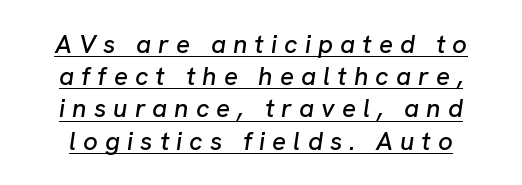
Notice how a bar underscores the lettering throughout. Italic? Definitely — the glyphs are oblique. Observe the wide spacing: letters keep a clear distance from each other.
